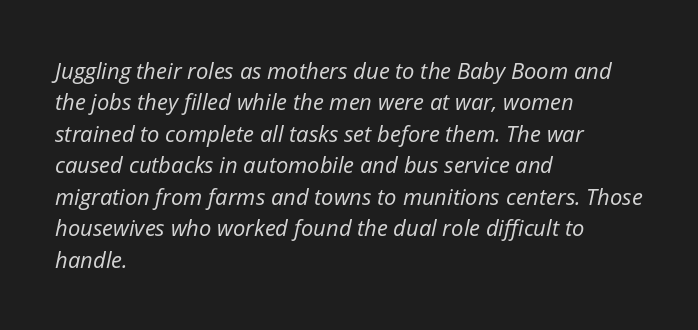
Tracking value appears to be zero — textbook default spacing. Alignment: flush left. The cut favours lightness, reaching ordinary text weight at its darkest. The area under the type is left untouched. The whole block is typeset with a tilt.
